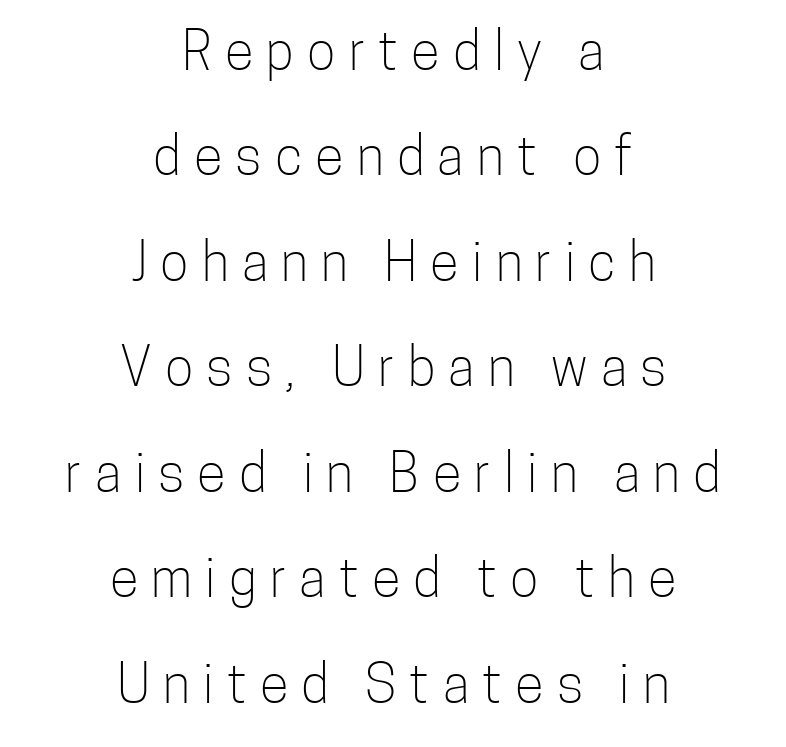
Q: Is the text bold? A: No.
Q: Is the text italic (slanted)? A: No, it is upright.
Q: Is the typeface a serif or a sans-serif typeface? A: Sans-serif.
Q: Is the text underlined? A: No.
Q: How is the paragraph aligned? A: Centered.
Q: Is the spacing between letters normal or unusually wide? A: Unusually wide.
Q: Is the spacing between lines tight, normal or loose? A: Loose.
Q: Width (condensed, normal, or wide)? A: Condensed.
Q: Stroke contrast? A: Low.
Q: x-height? A: Medium.
Q: Monospaced? A: No.
